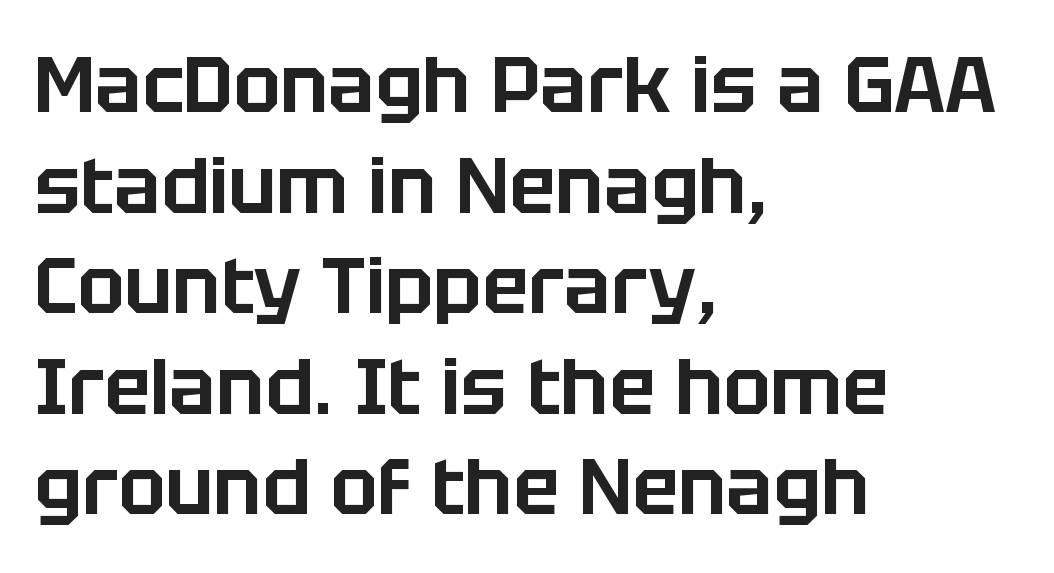
The image shows 78 px sans-serif type, upright; set left-aligned, normal line spacing (1.29x), normal letter spacing, not underlined; low stroke contrast and a large x-height.
